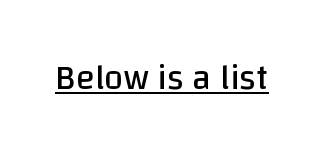
I'd call this a sans setting — the letters go barefoot. Quick note: not italic, upright. Does a line run under the words? Yes, clearly. Note the varied advance widths — an 'i' is clearly narrower than an 'm'. Here the glyphs are tracked normally, forming tight word shapes.
